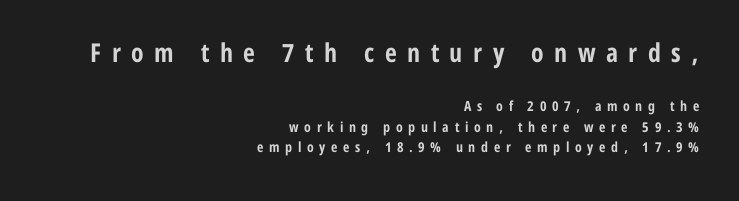
{"italic": "no", "bold": "yes", "underline": "no", "align": "right", "line_spacing": "normal", "line_spacing_ratio": 1.47, "letter_spacing": "wide", "letter_spacing_em": 0.4, "larger_block": "first", "size_ratio": 1.86, "glyph_px": 26}
